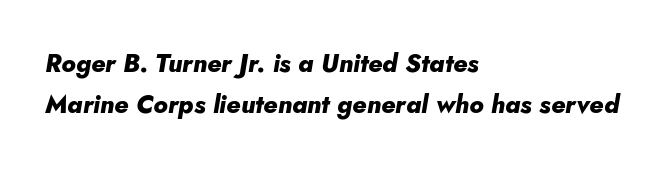
The image shows 25 px bold type, italic (leaning right); set left-aligned, normal line spacing (1.66x), normal letter spacing, not underlined.
